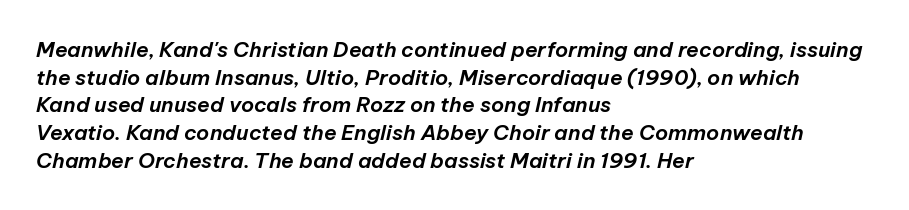
The image shows 21 px text type, italic (leaning right); set left-aligned, normal line spacing (1.32x), normal letter spacing, not underlined.
